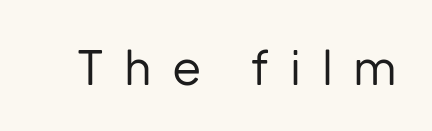
Grotesque or geometric, the face here clearly has no serifs. The words here are not underlined. The letters stand straight up with perfectly vertical stems. Think of a printed novel: that variable character pitch is what you see here. Tracking here is generous; glyphs stand well apart from one another. Stroke mass is kept to a normal reading level or below.
